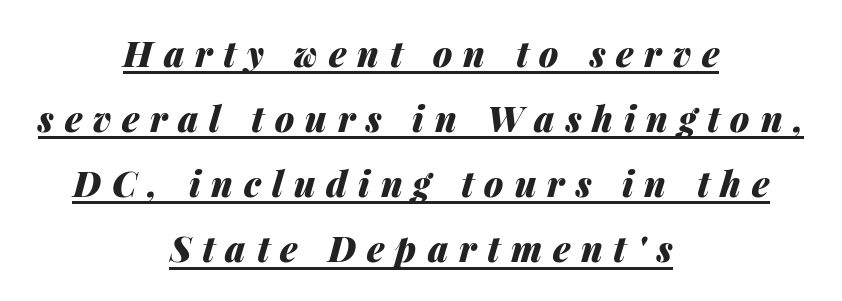
{"italic": "yes", "lean": "right", "slant_degrees": 14, "bold": "yes", "weight": "heavy", "width": "normal", "stroke_contrast": "medium", "x_height": "medium", "monospaced": "no", "underline": "yes", "align": "center", "line_spacing_ratio": 1.86, "letter_spacing": "wide", "letter_spacing_em": 0.31, "glyph_px": 35}
